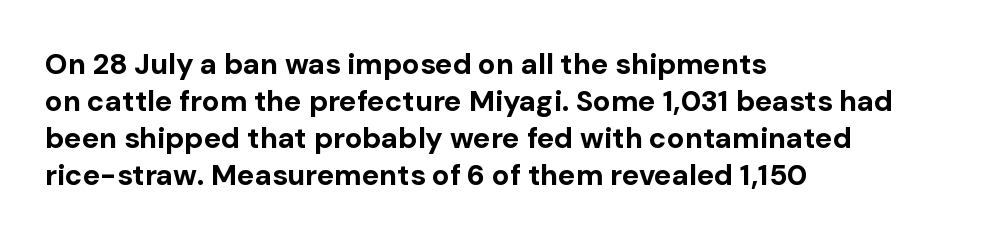
{"serif": "no", "italic": "no", "bold": "yes", "weight": "bold", "width": "normal", "stroke_contrast": "low", "x_height": "medium", "monospaced": "no", "underline": "no", "align": "left", "line_spacing": "normal", "line_spacing_ratio": 1.28, "letter_spacing": "normal", "letter_spacing_em": 0.0, "glyph_px": 29}
